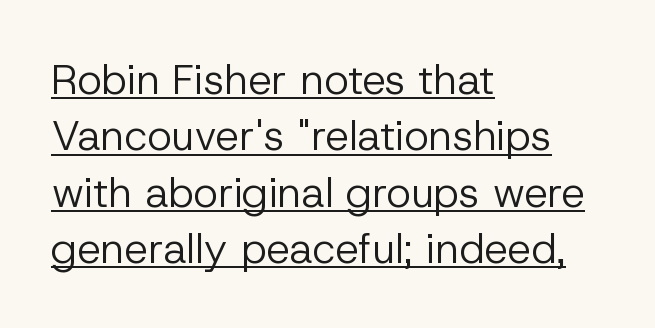
Upright lettering throughout. This sample uses plain, unmodified letter spacing. This is sans-serif lettering, the kind often seen on screens and signage. Varying glyph widths throughout — classic text-font behaviour.
